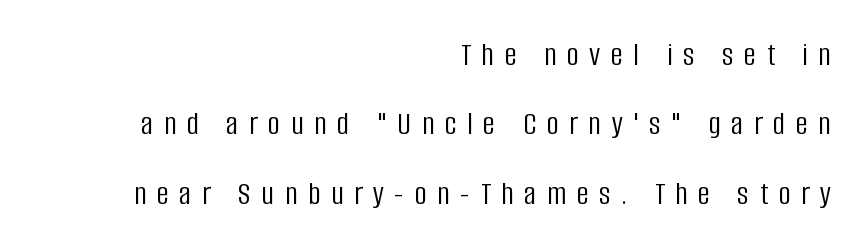
Q: Is the text bold? A: No.
Q: Is the text italic (slanted)? A: No, it is upright.
Q: Is the typeface a serif or a sans-serif typeface? A: Sans-serif.
Q: Is the text underlined? A: No.
Q: How is the paragraph aligned? A: Right-aligned.
Q: Is the spacing between letters normal or unusually wide? A: Unusually wide.
Q: Is the spacing between lines tight, normal or loose? A: Loose.
Q: Width (condensed, normal, or wide)? A: Condensed.
Q: Stroke contrast? A: Low.
Q: x-height? A: Large.
Q: Monospaced? A: No.
